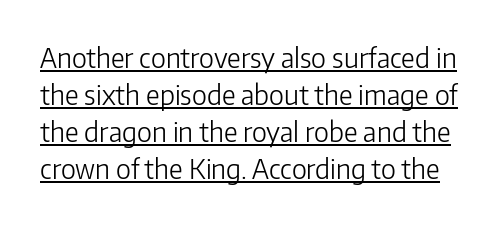
This sample uses an upright cut, with every glyph sitting square on the baseline. Like a heading marked for emphasis, these lines bear an underscore. Vertical spacing — default. This reads as an unemphasized weight, regular at the heaviest. Nothing unusual about the tracking: characters are spaced as the font intends.
